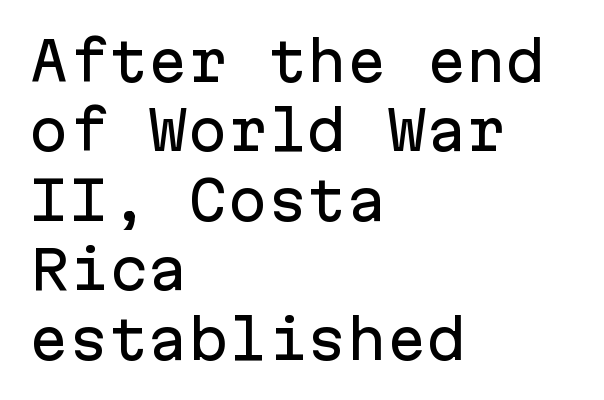
Q: Is the text italic (slanted)? A: No, it is upright.
Q: Is the typeface a serif or a sans-serif typeface? A: Sans-serif.
Q: Is the text underlined? A: No.
Q: How is the paragraph aligned? A: Left-aligned.
Q: Is the spacing between letters normal or unusually wide? A: Normal.
Q: Is the spacing between lines tight, normal or loose? A: Normal.
Q: Width (condensed, normal, or wide)? A: Normal.
Q: Stroke contrast? A: Low.
Q: x-height? A: Medium.
Q: Monospaced? A: Yes.
